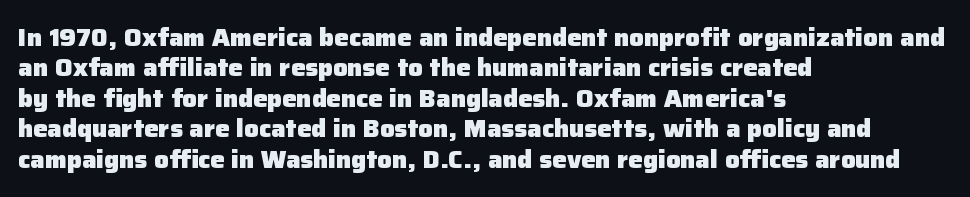
The image shows 24 px bold type, upright; set left-aligned, normal line spacing (1.27x), normal letter spacing, not underlined.
